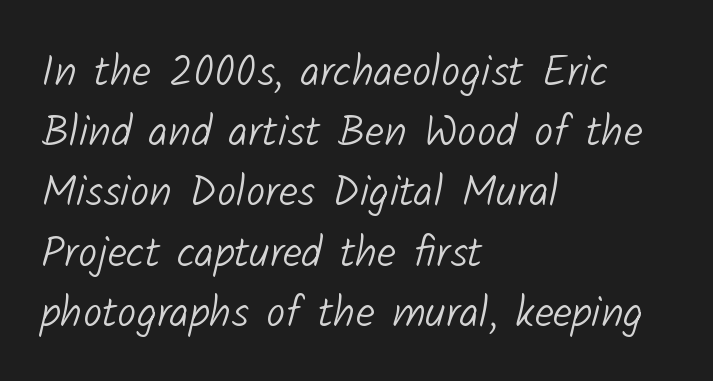
The image shows 43 px light sans-serif type; set left-aligned, normal line spacing (1.4x), normal letter spacing, not underlined; low stroke contrast and a medium x-height.
